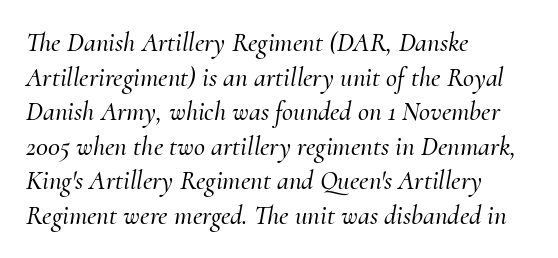
Emphasis-style slanted type is in use. Layout note: lines flush left. Unmarked baselines from the first word to the last. What's the leading like? Ordinary, nothing unusual. Inter-character spacing is left at the font's built-in metrics.
